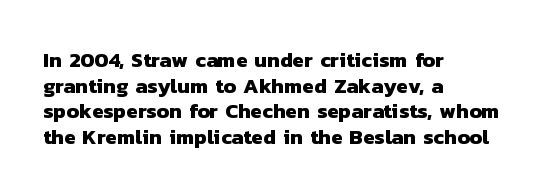
Does extra space separate the letters? No, they use regular spacing. The rendering anchors every line to the left-hand side. The baseline area is clear. Heavy-handed strokes throughout: this text is bold.
